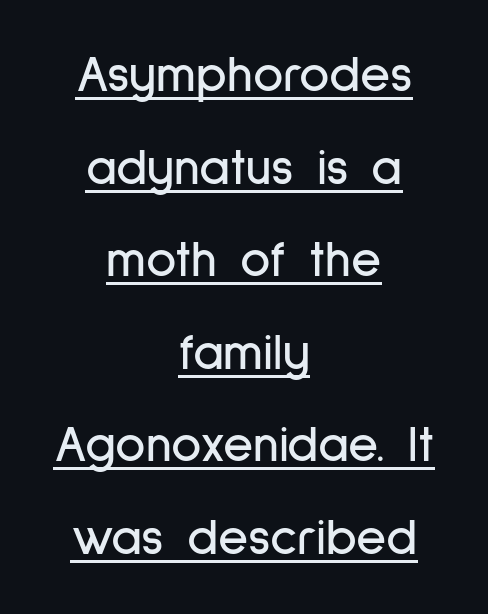
{"serif": "no", "italic": "no", "width": "condensed", "stroke_contrast": "low", "x_height": "medium", "monospaced": "no", "underline": "yes", "align": "center", "line_spacing_ratio": 1.78, "letter_spacing": "normal", "letter_spacing_em": 0.0, "glyph_px": 52}
